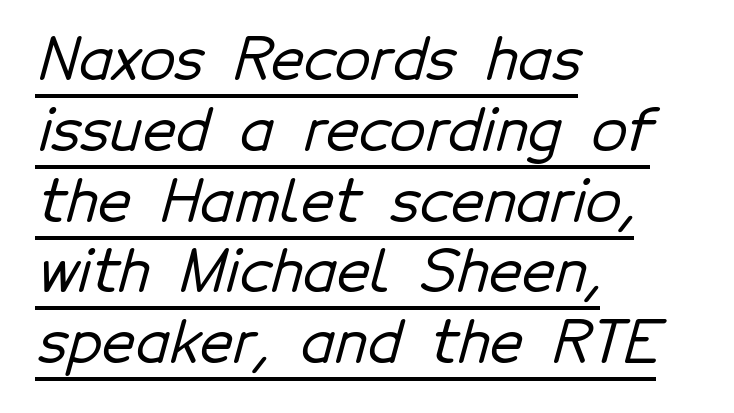
The image shows 58 px sans-serif type; set left-aligned, line spacing 1.22x, normal letter spacing, underlined; low stroke contrast and a medium x-height.
